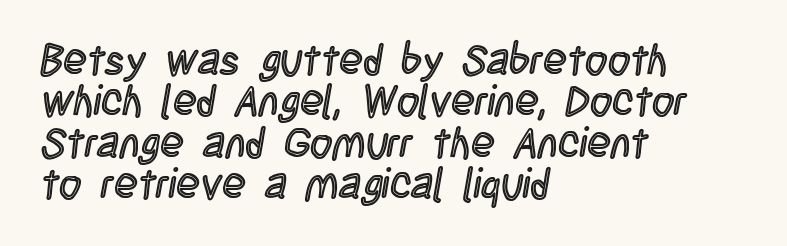
The image shows 43 px condensed type; set left-aligned, tight line spacing (0.96x), normal letter spacing, not underlined; a large x-height.
